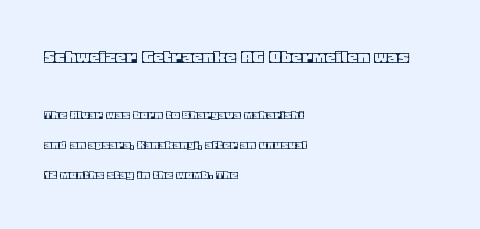
The image shows 21 px text type, upright; set left-aligned, loose line spacing (2.15x), normal letter spacing, not underlined; the first (top) block is 1.5x larger.
